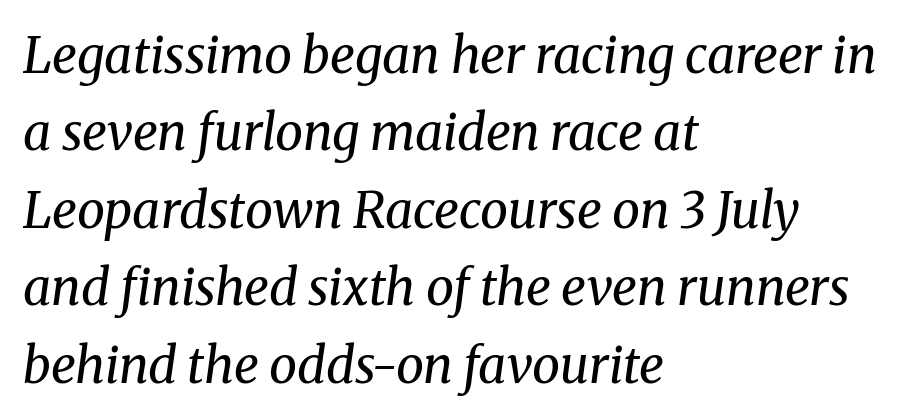
The image shows 50 px regular-weight serif type, italic (leaning right); set left-aligned, normal line spacing (1.55x), normal letter spacing, not underlined; medium stroke contrast and a medium x-height.
